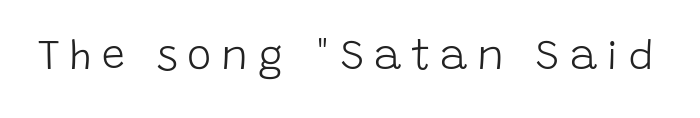
{"serif": "no", "italic": "no", "bold": "no", "weight": "light", "width": "normal", "stroke_contrast": "low", "x_height": "large", "monospaced": "no", "underline": "no", "letter_spacing": "wide", "letter_spacing_em": 0.24, "glyph_px": 41}
